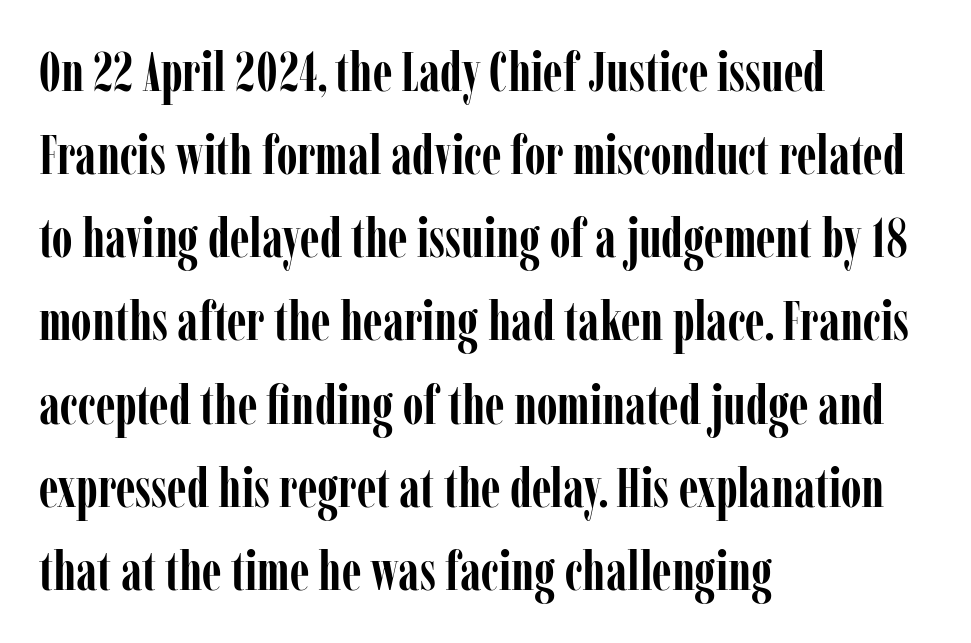
The rendering uses natural spacing where letterforms have individual widths. Compared with a centered layout, this one pins lines to the left instead. Nobody drew a line under any word here. Heavy, bold letterforms.
